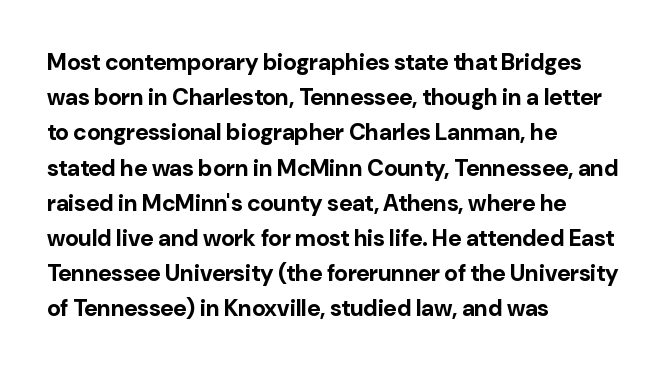
Each new line begins a customary step beneath the previous one. This rendering leaves character spacing at its baseline value. The lettering stays uniformly vertical, giving the passage a roman look. This rendering features lettering with no underline. A student would call this left alignment; a typographer would say flush left, rag right. Is the type bold? Yes — the strokes are clearly thick and heavy.
